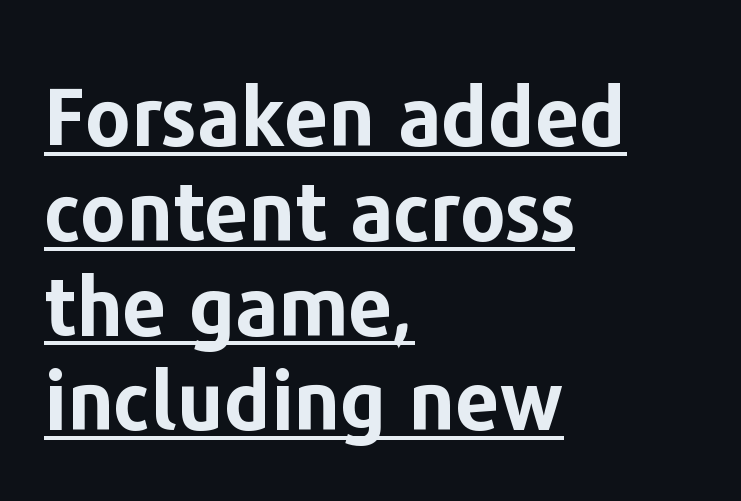
The image shows 79 px bold sans-serif type, upright; set left-aligned, line spacing 1.2x, normal letter spacing, underlined; low stroke contrast and a medium x-height.
